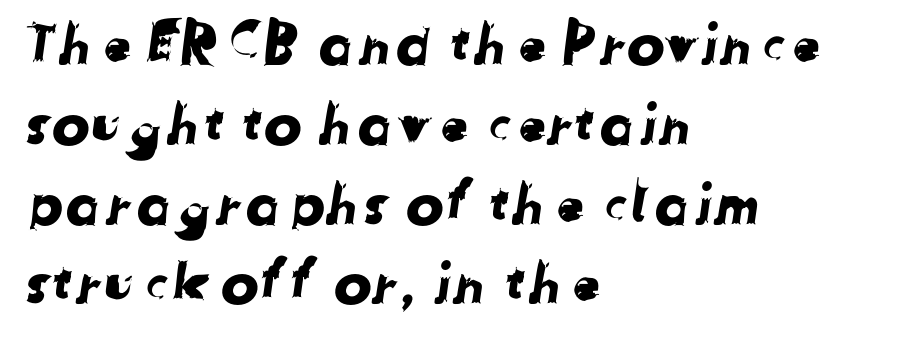
{"serif": "no", "width": "normal", "stroke_contrast": "low", "x_height": "medium", "monospaced": "no", "underline": "no", "align": "left", "line_spacing": "normal", "line_spacing_ratio": 1.4, "letter_spacing": "normal", "letter_spacing_em": 0.0, "glyph_px": 57}
